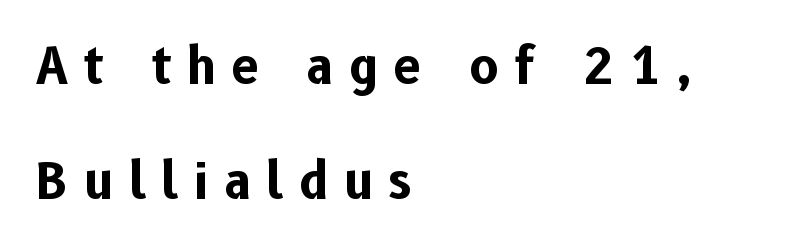
Q: Is the text bold? A: Yes.
Q: Is the text italic (slanted)? A: No, it is upright.
Q: Is the typeface a serif or a sans-serif typeface? A: Sans-serif.
Q: Is the text underlined? A: No.
Q: How is the paragraph aligned? A: Left-aligned.
Q: Is the spacing between letters normal or unusually wide? A: Unusually wide.
Q: Is the spacing between lines tight, normal or loose? A: Loose.
Q: Width (condensed, normal, or wide)? A: Normal.
Q: Stroke contrast? A: Low.
Q: x-height? A: Medium.
Q: Monospaced? A: No.
